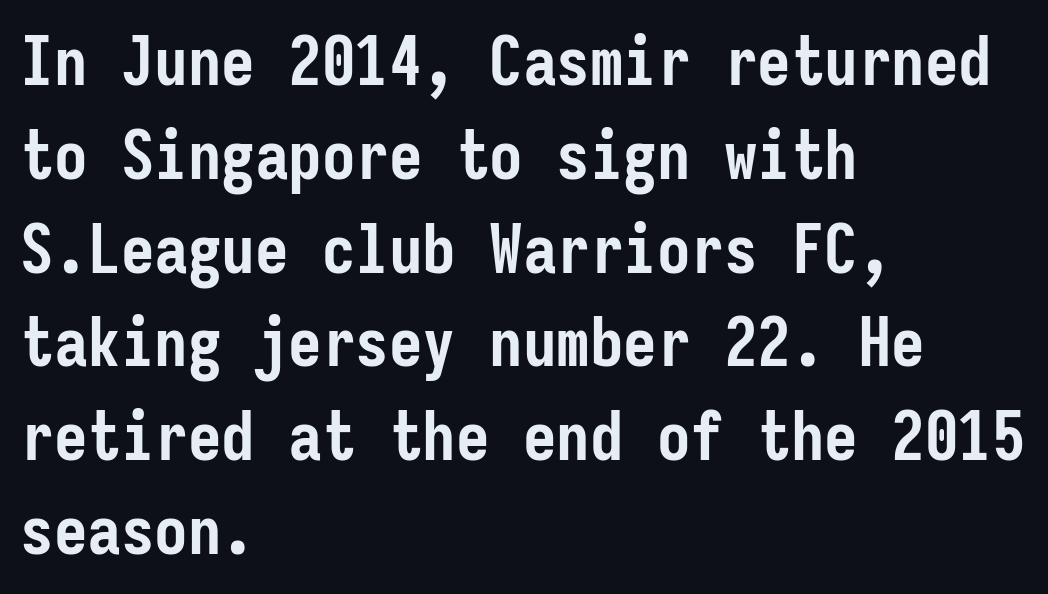
Leading: standard. The face used here is monospaced, like something from a code editor. Classification — sans serif. Tall strokes in this sample are plumb rather than angled. Pretty heavy lettering here — definitely bold. There is no visible air inserted between adjacent glyphs.
